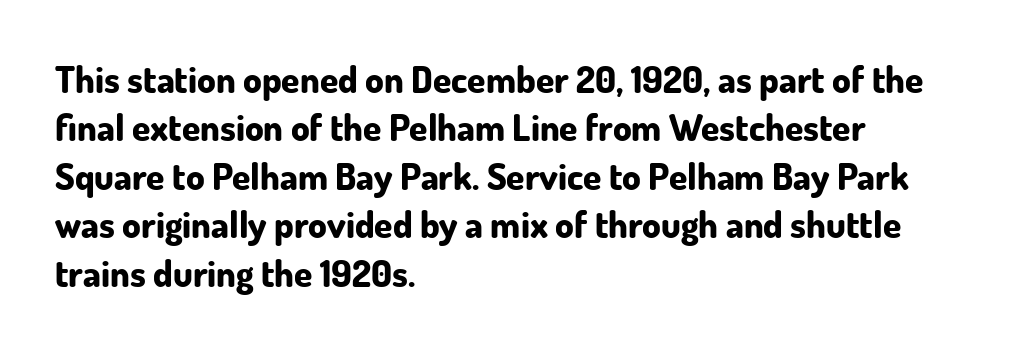
Q: Is the text bold? A: Yes.
Q: Is the text italic (slanted)? A: No, it is upright.
Q: Is the typeface a serif or a sans-serif typeface? A: Sans-serif.
Q: Is the text underlined? A: No.
Q: How is the paragraph aligned? A: Left-aligned.
Q: Is the spacing between letters normal or unusually wide? A: Normal.
Q: Is the spacing between lines tight, normal or loose? A: Normal.
Q: Width (condensed, normal, or wide)? A: Normal.
Q: Stroke contrast? A: Low.
Q: x-height? A: Small.
Q: Monospaced? A: No.
